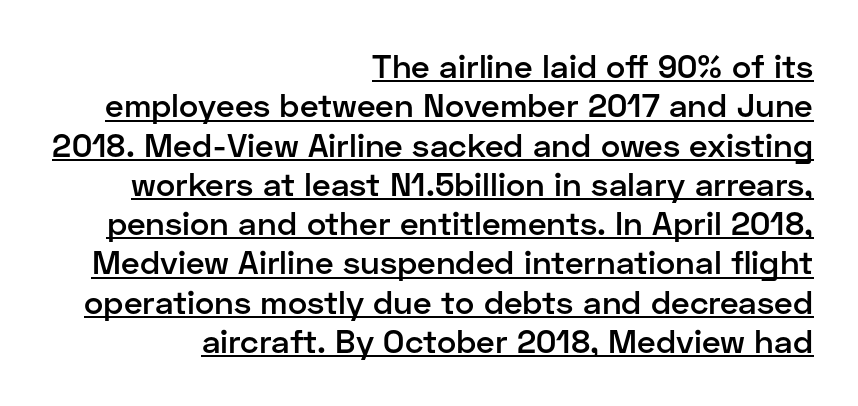
The image shows 33 px semibold sans-serif type, upright; set right-aligned, line spacing 1.19x, normal letter spacing, underlined; low stroke contrast and a medium x-height.
